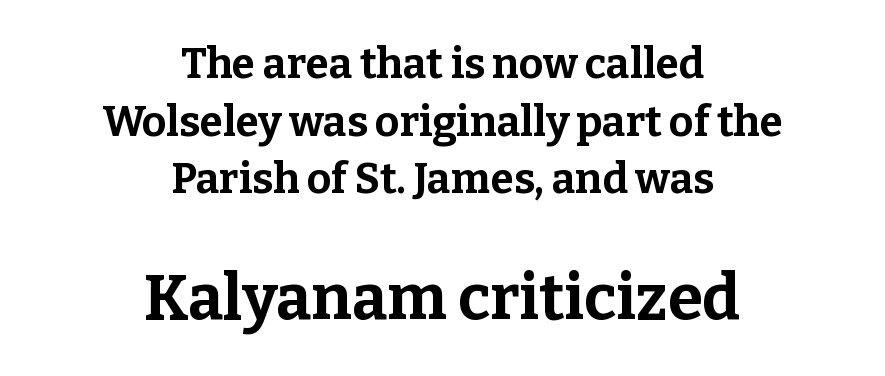
{"serif": "yes", "italic": "no", "bold": "yes", "weight": "bold", "width": "normal", "stroke_contrast": "low", "x_height": "medium", "monospaced": "no", "underline": "no", "align": "center", "line_spacing": "normal", "line_spacing_ratio": 1.37, "letter_spacing": "normal", "letter_spacing_em": 0.0, "larger_block": "second", "size_ratio": 1.5, "glyph_px": 63}
